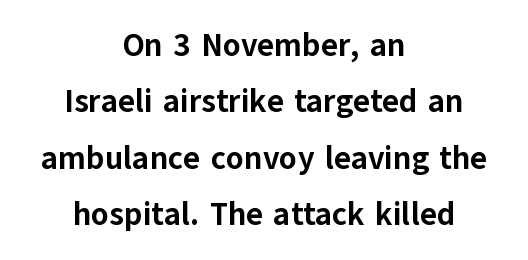
{"serif": "no", "italic": "no", "bold": "yes", "weight": "bold", "width": "normal", "stroke_contrast": "low", "x_height": "medium", "monospaced": "no", "underline": "no", "align": "center", "line_spacing_ratio": 1.76, "letter_spacing": "normal", "letter_spacing_em": 0.0, "glyph_px": 32}
